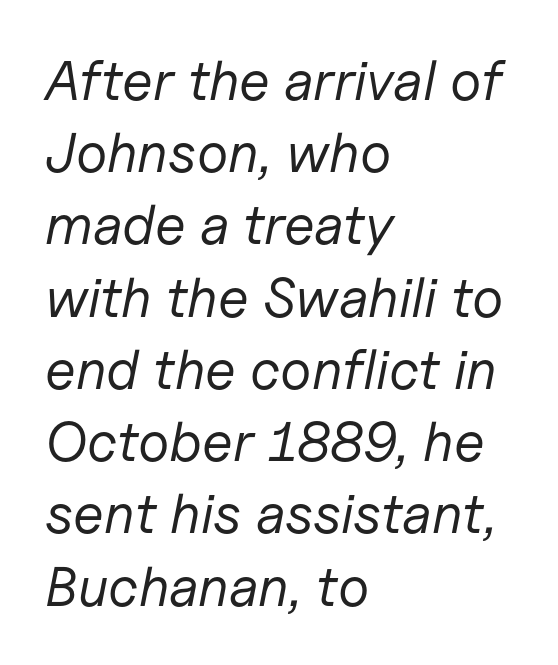
Q: Is the text bold? A: No.
Q: Is the text italic (slanted)? A: Yes, it leans right by about 11 degrees.
Q: Is the text underlined? A: No.
Q: How is the paragraph aligned? A: Left-aligned.
Q: Is the spacing between letters normal or unusually wide? A: Normal.
Q: Is the spacing between lines tight, normal or loose? A: Normal.
Q: Width (condensed, normal, or wide)? A: Normal.
Q: Stroke contrast? A: Low.
Q: x-height? A: Medium.
Q: Monospaced? A: No.
